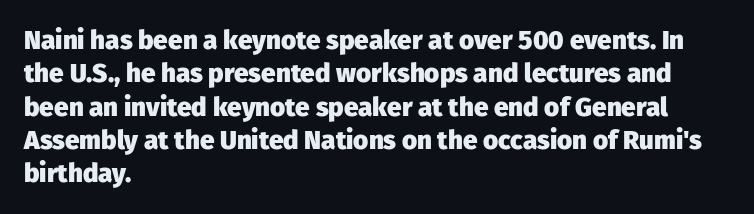
Q: Is the text bold? A: Yes.
Q: Is the text italic (slanted)? A: No, it is upright.
Q: Is the text underlined? A: No.
Q: How is the paragraph aligned? A: Left-aligned.
Q: Is the spacing between letters normal or unusually wide? A: Normal.
Q: Is the spacing between lines tight, normal or loose? A: Normal.
